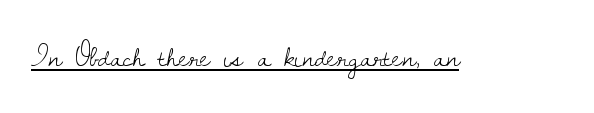
The type is set solid horizontally, with unmodified tracking. The rendering uses the underline text-decoration. This is serif lettering, the kind often seen in printed books. On a weight scale, this lands at 450 or below. Looks like regular typesetting: each glyph gets only the width it needs.
